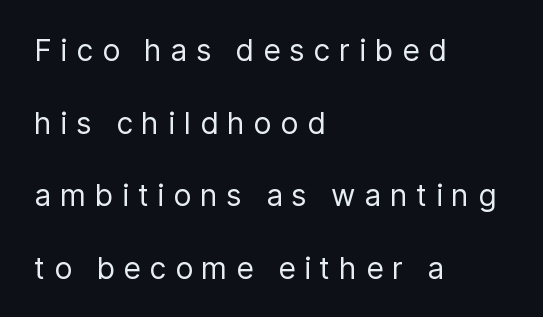
These lines are rendered in a variable-pitch font. The letterforms stand isolated, each surrounded by extra space. The setting favours the left margin, as ordinary paragraphs usually do. The typeface chosen for these lines omits serifs. Do the letters lean? They stand straight. Has an underline been added? It has not.
